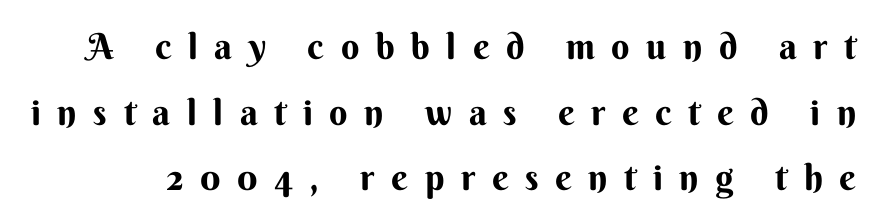
Q: Is the text bold? A: Yes.
Q: Is the text italic (slanted)? A: No, it is upright.
Q: Is the typeface a serif or a sans-serif typeface? A: Sans-serif.
Q: Is the text underlined? A: No.
Q: Is the spacing between letters normal or unusually wide? A: Unusually wide.
Q: Width (condensed, normal, or wide)? A: Normal.
Q: Stroke contrast? A: Medium.
Q: x-height? A: Small.
Q: Monospaced? A: No.
